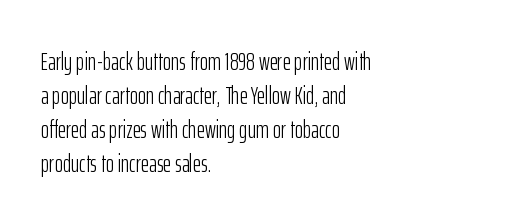
{"italic": "no", "bold": "no", "underline": "no", "align": "left", "line_spacing": "normal", "line_spacing_ratio": 1.36, "letter_spacing": "normal", "letter_spacing_em": 0.0, "glyph_px": 25}
